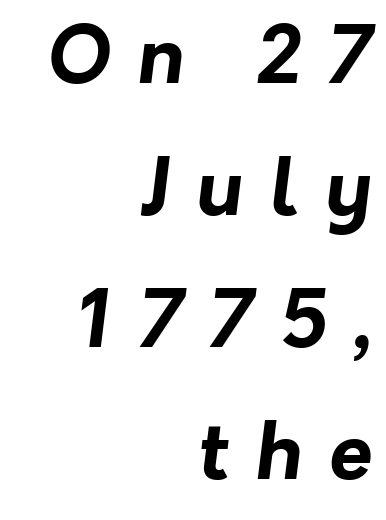
{"serif": "no", "bold": "yes", "weight": "bold", "width": "normal", "stroke_contrast": "low", "x_height": "medium", "monospaced": "no", "underline": "no", "align": "right", "line_spacing": "normal", "line_spacing_ratio": 1.67, "letter_spacing": "wide", "letter_spacing_em": 0.33, "glyph_px": 79}
